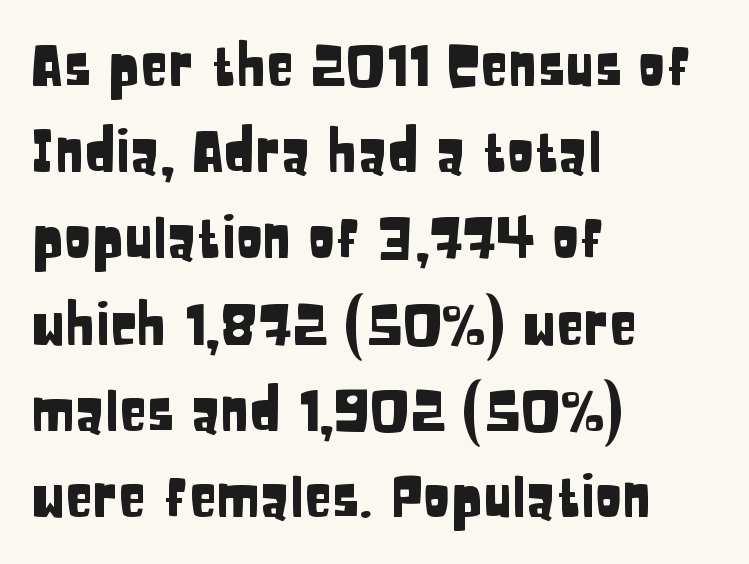
Q: Is the text italic (slanted)? A: No, it is upright.
Q: Is the typeface a serif or a sans-serif typeface? A: Sans-serif.
Q: Is the text underlined? A: No.
Q: How is the paragraph aligned? A: Left-aligned.
Q: Is the spacing between letters normal or unusually wide? A: Normal.
Q: Is the spacing between lines tight, normal or loose? A: Normal.
Q: Width (condensed, normal, or wide)? A: Condensed.
Q: Stroke contrast? A: Low.
Q: x-height? A: Large.
Q: Monospaced? A: No.
